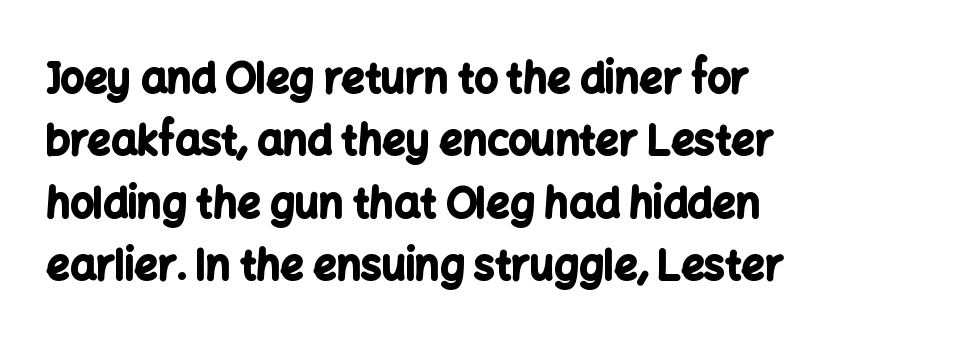
Q: Is the text bold? A: Yes.
Q: Is the text italic (slanted)? A: No, it is upright.
Q: Is the typeface a serif or a sans-serif typeface? A: Sans-serif.
Q: Is the text underlined? A: No.
Q: How is the paragraph aligned? A: Left-aligned.
Q: Is the spacing between letters normal or unusually wide? A: Normal.
Q: Is the spacing between lines tight, normal or loose? A: Normal.
Q: Width (condensed, normal, or wide)? A: Normal.
Q: Stroke contrast? A: Low.
Q: x-height? A: Medium.
Q: Monospaced? A: No.
